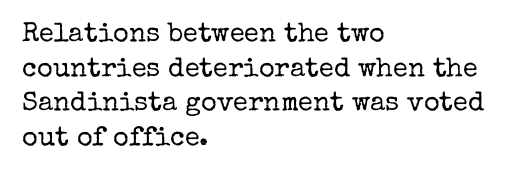
Q: Is the text bold? A: No.
Q: Is the text italic (slanted)? A: No, it is upright.
Q: Is the text underlined? A: No.
Q: How is the paragraph aligned? A: Left-aligned.
Q: Is the spacing between letters normal or unusually wide? A: Normal.
Q: Is the spacing between lines tight, normal or loose? A: Normal.
